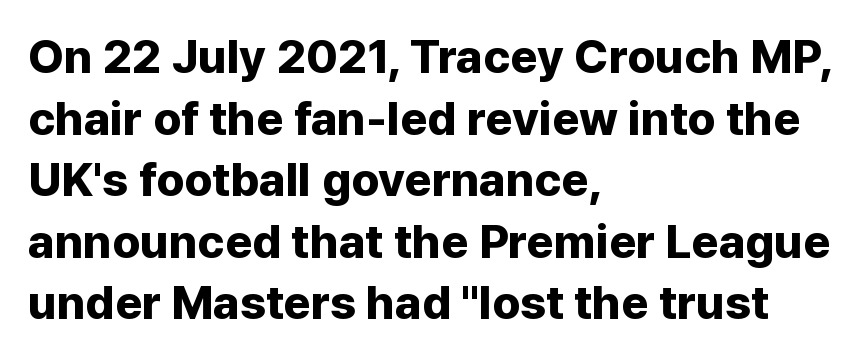
Q: Is the text bold? A: Yes.
Q: Is the text italic (slanted)? A: No, it is upright.
Q: Is the typeface a serif or a sans-serif typeface? A: Sans-serif.
Q: Is the text underlined? A: No.
Q: How is the paragraph aligned? A: Left-aligned.
Q: Is the spacing between letters normal or unusually wide? A: Normal.
Q: Is the spacing between lines tight, normal or loose? A: Normal.
Q: Width (condensed, normal, or wide)? A: Normal.
Q: Stroke contrast? A: Low.
Q: x-height? A: Medium.
Q: Monospaced? A: No.
